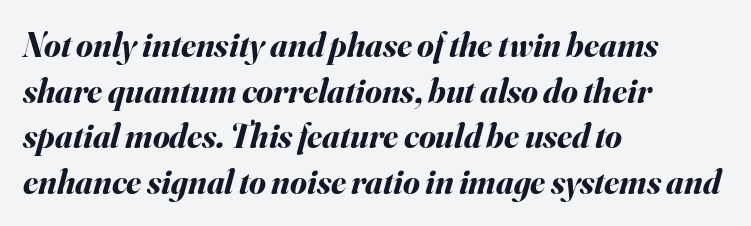
Q: Is the text bold? A: Yes.
Q: Is the text italic (slanted)? A: Yes, it leans right by about 16 degrees.
Q: Is the text underlined? A: No.
Q: How is the paragraph aligned? A: Left-aligned.
Q: Is the spacing between letters normal or unusually wide? A: Normal.
Q: Is the spacing between lines tight, normal or loose? A: Normal.
Q: Width (condensed, normal, or wide)? A: Normal.
Q: Stroke contrast? A: Medium.
Q: x-height? A: Small.
Q: Monospaced? A: No.
